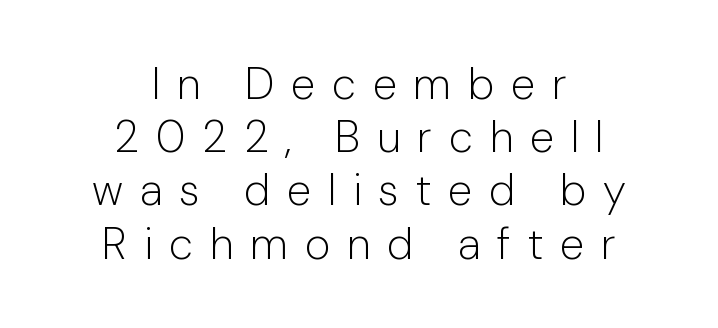
Is the block centered? Yes — each line is placed symmetrically about the middle. Italic? Not at all — the glyphs are vertical. Rule under the text: the space is simply empty. Caption: face not bold, strokes unweighted. Spacing verdict: proportional, widths tailored to each character.
